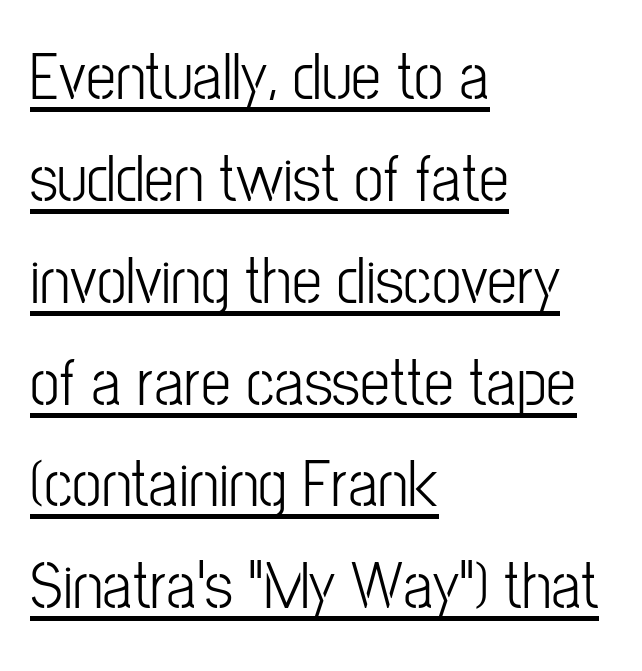
The face used here is proportionally spaced, like ordinary book or web type. This sample uses an upright cut, with every glyph sitting square on the baseline. I'd call this a sans setting — the letters go barefoot. The specimen includes a rule beneath the text block's lines.
